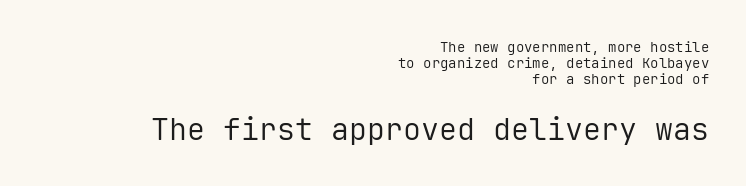
The image shows 30 px regular-weight sans-serif type, upright, monospaced; set right-aligned, tight line spacing (1.14x), normal letter spacing, not underlined; the second (bottom) block is 2.14x larger; low stroke contrast and a medium x-height.
